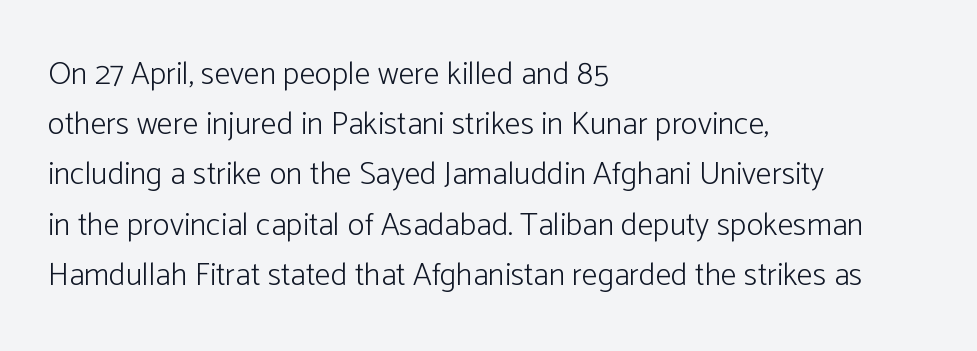
Tall strokes in this sample are plumb rather than angled. Is the block centered? No — it sits flush against the left margin. Proportional: the letters do not fall into vertical columns. The font family rendered here belongs to the sans-serif group. Underlining? Definitely not there.
